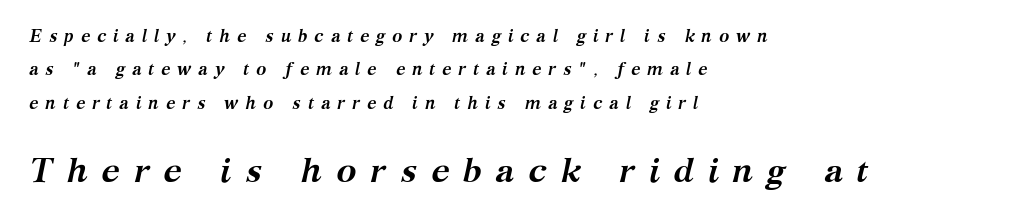
{"serif": "yes", "italic": "yes", "lean": "right", "slant_degrees": 12, "bold": "yes", "weight": "semibold", "width": "normal", "stroke_contrast": "medium", "x_height": "medium", "monospaced": "no", "underline": "no", "align": "left", "line_spacing": "loose", "line_spacing_ratio": 1.97, "letter_spacing": "wide", "letter_spacing_em": 0.4, "larger_block": "second", "size_ratio": 2.0, "glyph_px": 34}
